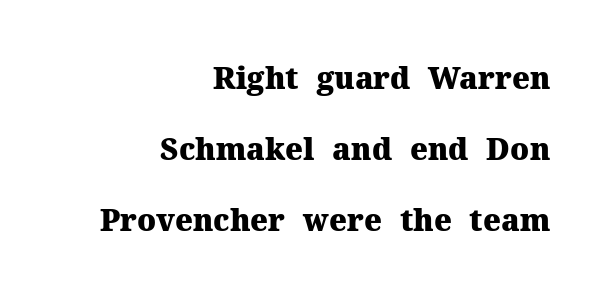
{"serif": "yes", "italic": "no", "bold": "yes", "weight": "heavy", "width": "normal", "stroke_contrast": "medium", "x_height": "medium", "monospaced": "no", "underline": "no", "align": "right", "line_spacing": "loose", "line_spacing_ratio": 2.37, "letter_spacing": "normal", "letter_spacing_em": 0.0, "glyph_px": 30}
